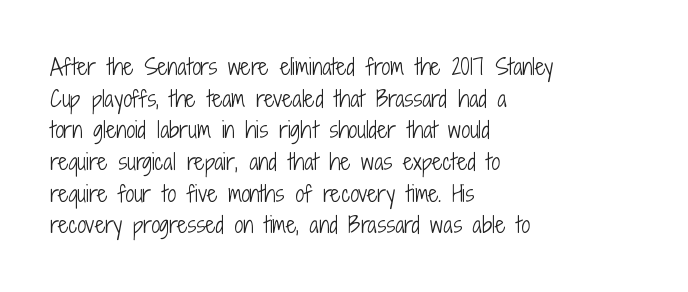
Q: Is the text bold? A: No.
Q: Is the text italic (slanted)? A: No, it is upright.
Q: Is the text underlined? A: No.
Q: How is the paragraph aligned? A: Left-aligned.
Q: Is the spacing between letters normal or unusually wide? A: Normal.
Q: Is the spacing between lines tight, normal or loose? A: Normal.
